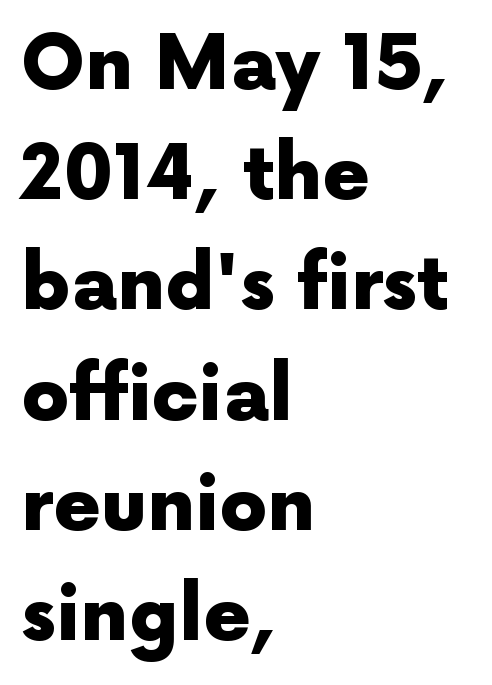
Q: Is the text bold? A: Yes.
Q: Is the text italic (slanted)? A: No, it is upright.
Q: Is the typeface a serif or a sans-serif typeface? A: Sans-serif.
Q: Is the text underlined? A: No.
Q: How is the paragraph aligned? A: Left-aligned.
Q: Is the spacing between letters normal or unusually wide? A: Normal.
Q: Is the spacing between lines tight, normal or loose? A: Normal.
Q: Width (condensed, normal, or wide)? A: Normal.
Q: x-height? A: Medium.
Q: Monospaced? A: No.
